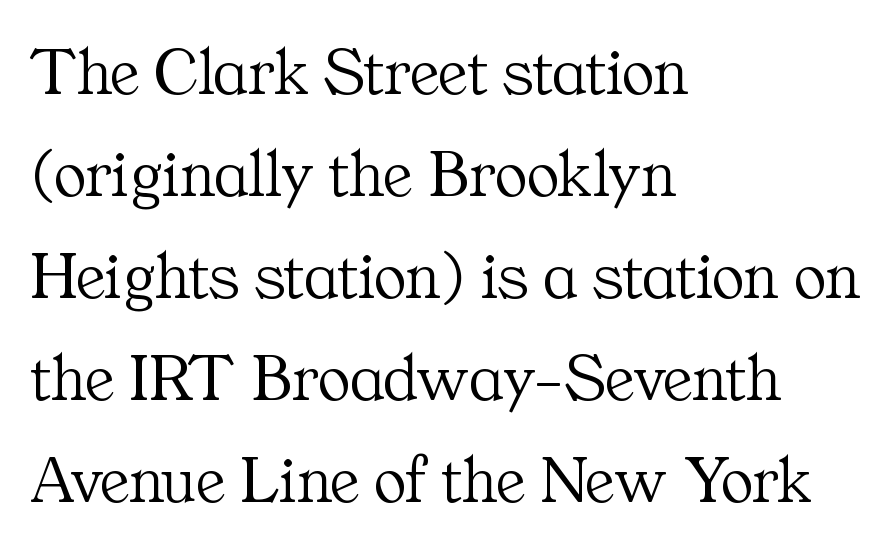
The glyphs are unaccompanied by any horizontal stroke below them. Words appear dense and cohesive because spacing is normal. These lines were composed using upright roman letters. A typesetter would call this leading conventional body-copy spacing.
